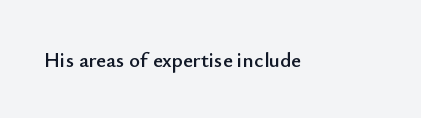
{"italic": "no", "underline": "no", "letter_spacing": "normal", "letter_spacing_em": 0.0, "glyph_px": 21}
